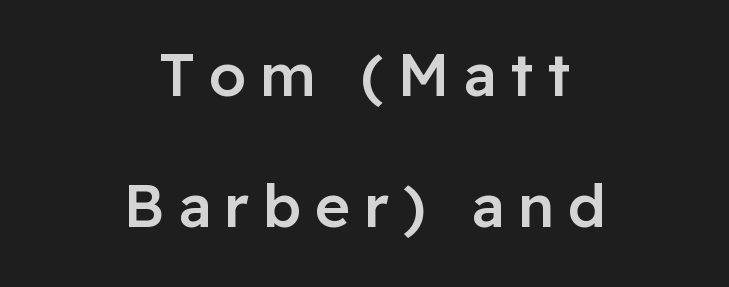
The image shows 60 px semibold sans-serif type, upright; set centered, loose line spacing (2.18x), unusually wide letter spacing (+0.23 em), not underlined; low stroke contrast and a medium x-height.
